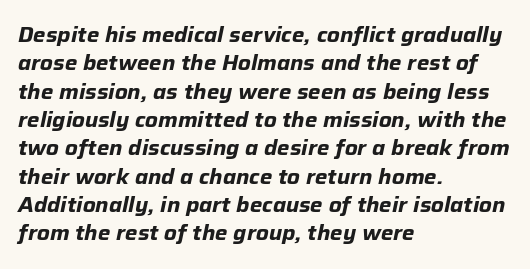
The image shows 21 px bold type, italic (leaning right); set left-aligned, normal line spacing (1.35x), normal letter spacing, not underlined.
